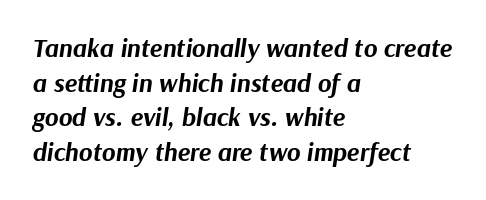
Q: Is the text bold? A: Yes.
Q: Is the text italic (slanted)? A: Yes, it leans right by about 9 degrees.
Q: Is the text underlined? A: No.
Q: How is the paragraph aligned? A: Left-aligned.
Q: Is the spacing between letters normal or unusually wide? A: Normal.
Q: Is the spacing between lines tight, normal or loose? A: Normal.
